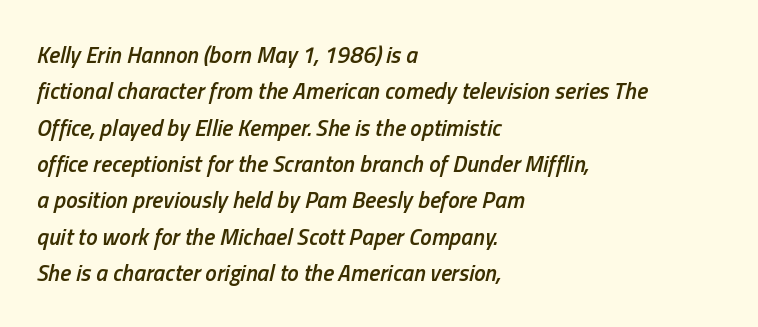
The image shows 23 px text type, italic (leaning right); set left-aligned, normal line spacing (1.58x), normal letter spacing, not underlined.
